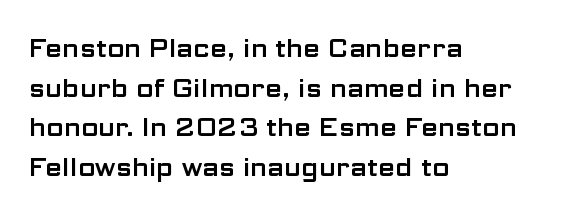
Words appear dense and cohesive because spacing is normal. Italic? Not at all — the glyphs are vertical. Horizontally, the lines are justified to the leading edge only. Leading matches the norm, producing a regular column. Each row of text sits above clean, open space.
